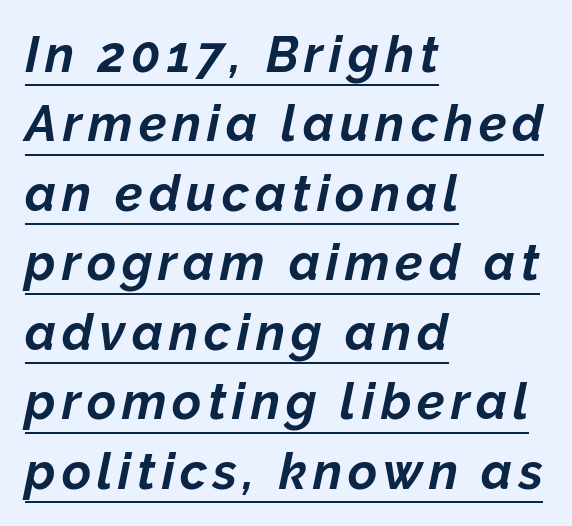
The image shows 50 px bold type, italic (leaning right); set left-aligned, normal line spacing (1.39x), underlined; low stroke contrast and a medium x-height.
